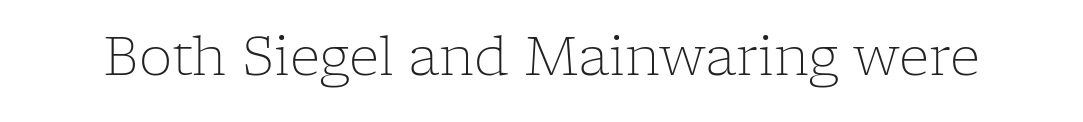
The image shows 53 px light serif type, upright; set normal letter spacing, not underlined; low stroke contrast and a medium x-height.
